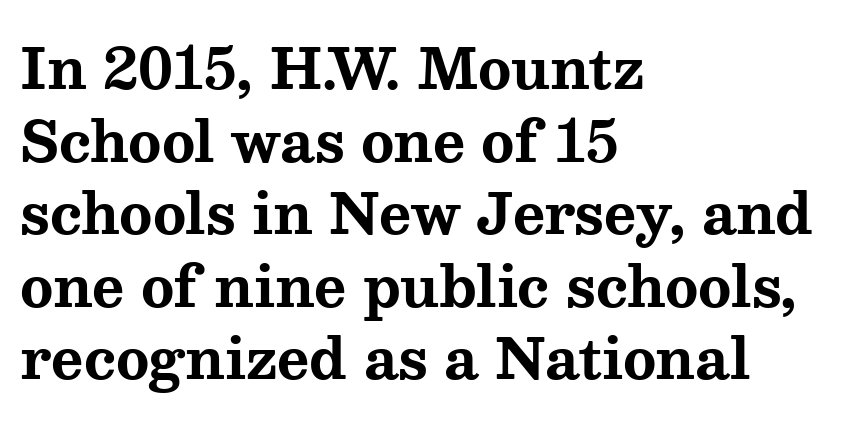
{"serif": "yes", "italic": "no", "bold": "yes", "weight": "bold", "width": "wide", "stroke_contrast": "medium", "x_height": "medium", "monospaced": "no", "underline": "no", "align": "left", "line_spacing": "normal", "line_spacing_ratio": 1.32, "letter_spacing": "normal", "letter_spacing_em": 0.0, "glyph_px": 55}
